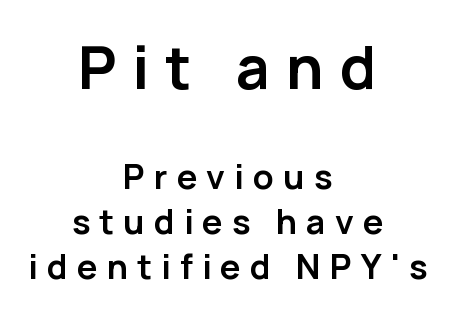
The image shows 60 px semibold sans-serif type, upright; set centered, normal line spacing (1.32x), unusually wide letter spacing (+0.27 em), not underlined; the first (top) block is 1.76x larger; low stroke contrast and a medium x-height.
